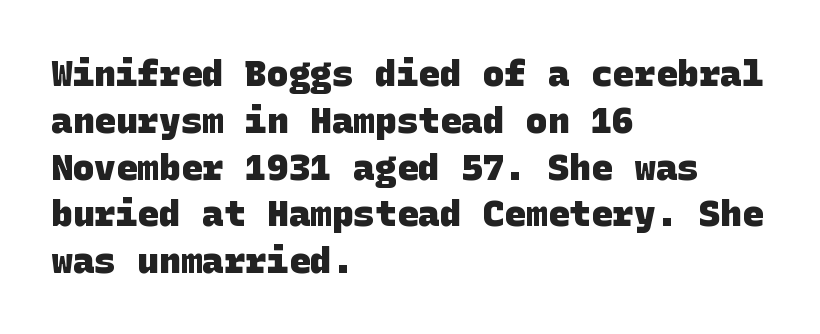
Q: Is the text bold? A: Yes.
Q: Is the typeface a serif or a sans-serif typeface? A: Sans-serif.
Q: Is the text underlined? A: No.
Q: How is the paragraph aligned? A: Left-aligned.
Q: Is the spacing between letters normal or unusually wide? A: Normal.
Q: Is the spacing between lines tight, normal or loose? A: Normal.
Q: Width (condensed, normal, or wide)? A: Normal.
Q: Stroke contrast? A: Low.
Q: x-height? A: Large.
